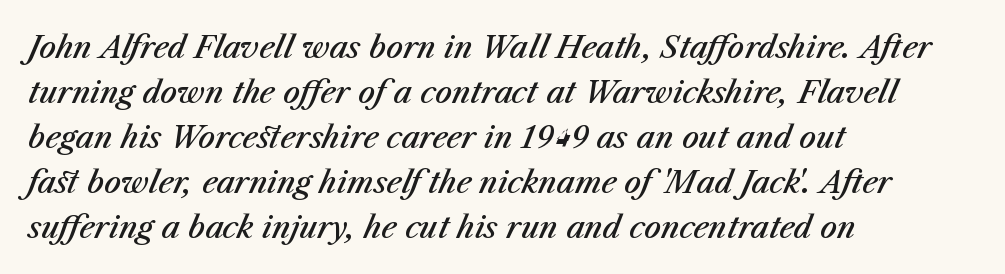
{"italic": "yes", "lean": "right", "slant_degrees": 23, "bold": "semi", "weight": "semibold", "width": "normal", "stroke_contrast": "medium", "x_height": "medium", "monospaced": "no", "underline": "no", "align": "left", "line_spacing": "normal", "line_spacing_ratio": 1.5, "letter_spacing": "normal", "letter_spacing_em": 0.0, "glyph_px": 30}
